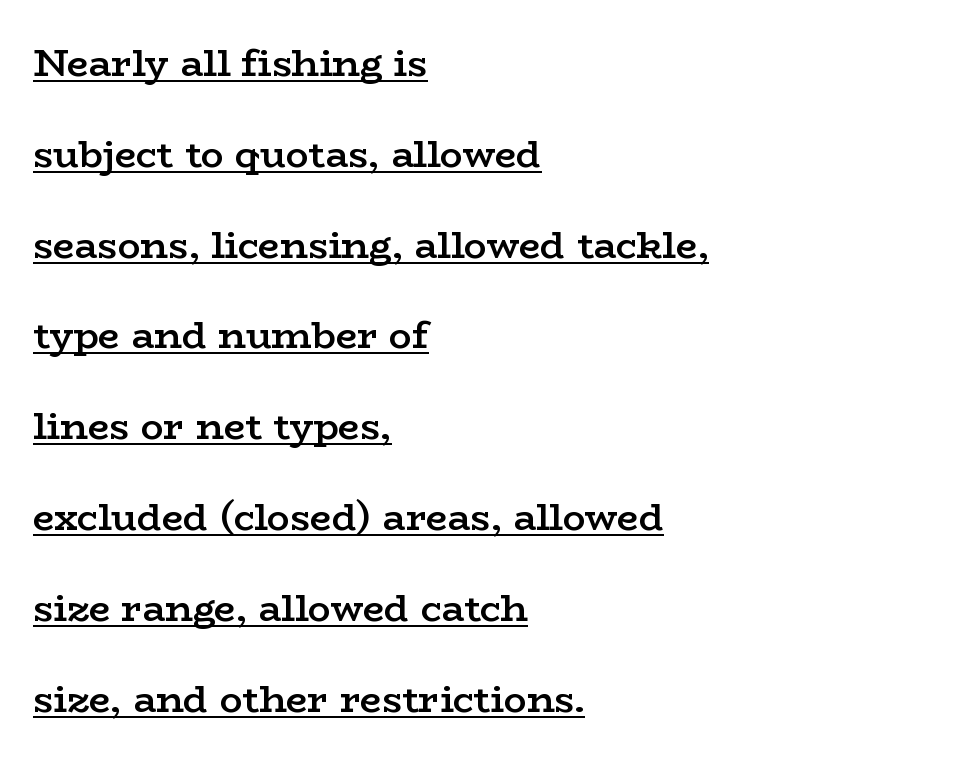
Tracking here is standard; glyphs follow each other at the usual distance. Successive baselines arrive slowly, with a big drop between each. The passage shown is typed in a proportional face where columns would drift. Upright lettering throughout. Quick note: underline on. The face used here is seriffed, in the tradition of book romans.
